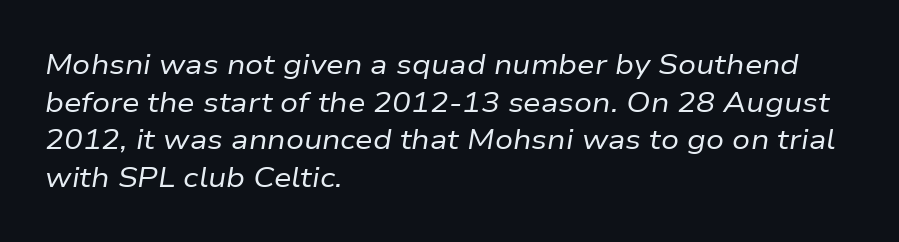
The strip under each line holds only bare page. Stems here are at most as thick as an everyday book face. Standard letterfit; no display-style spreading of the glyphs. Each line starts at the same left margin while the right side varies.
